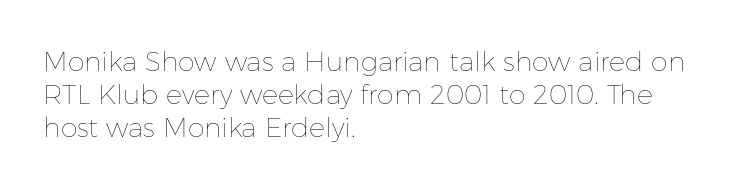
{"italic": "no", "bold": "no", "underline": "no", "align": "left", "line_spacing_ratio": 1.22, "letter_spacing": "normal", "letter_spacing_em": 0.0, "glyph_px": 27}
